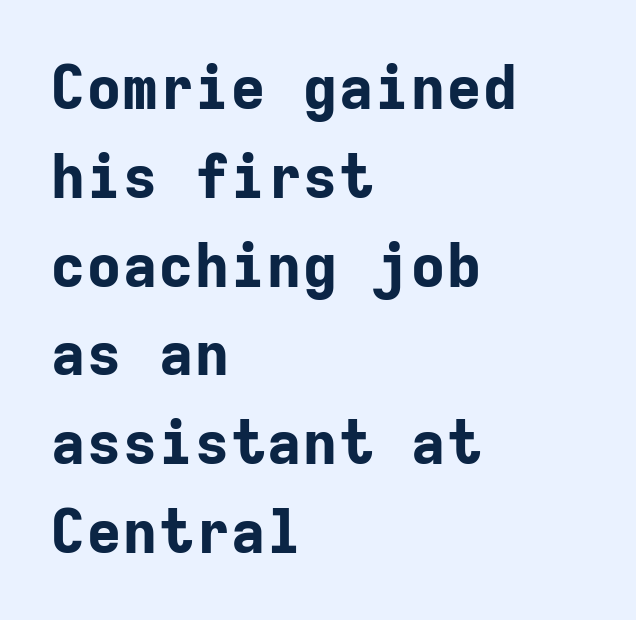
{"serif": "no", "italic": "no", "bold": "yes", "weight": "bold", "width": "normal", "stroke_contrast": "low", "x_height": "medium", "monospaced": "yes", "underline": "no", "align": "left", "line_spacing": "normal", "line_spacing_ratio": 1.48, "letter_spacing": "normal", "letter_spacing_em": 0.0, "glyph_px": 60}
